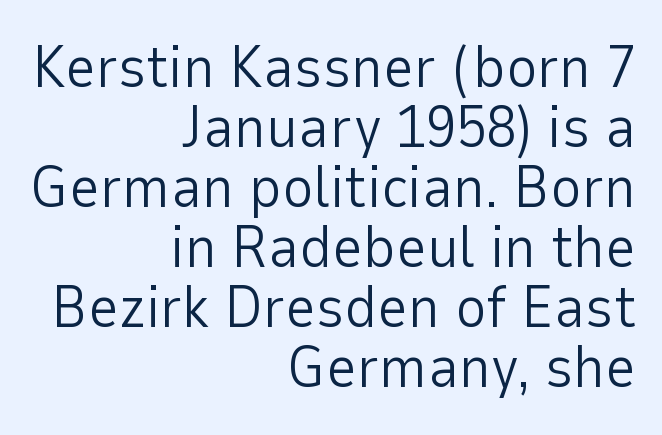
The passage shown stacks its lines with hardly any gap. The letters advance in unequal steps, a hallmark of proportional type. Nope, not italic — everything's standing straight. Are there feet on the stems? There aren't — it's a sans. The rendering anchors every line to the right-hand side.
